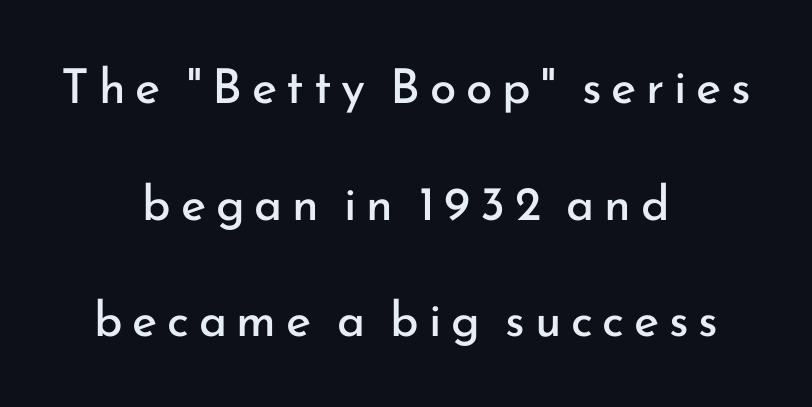
{"serif": "no", "italic": "no", "bold": "no", "weight": "regular", "width": "normal", "stroke_contrast": "low", "x_height": "small", "monospaced": "no", "underline": "no", "align": "center", "line_spacing": "loose", "line_spacing_ratio": 2.43, "letter_spacing": "wide", "letter_spacing_em": 0.2, "glyph_px": 48}
